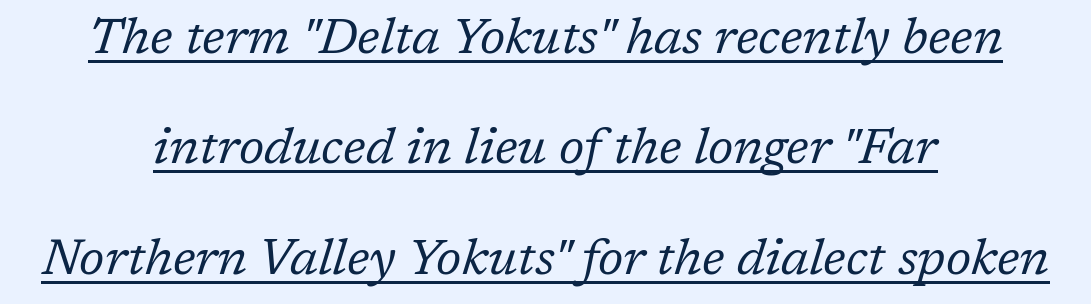
Stroke mass is kept to a normal reading level or below. These lines are rendered in a variable-pitch font. It's the slanting kind of type. A baseline rule has been typeset under these characters.
